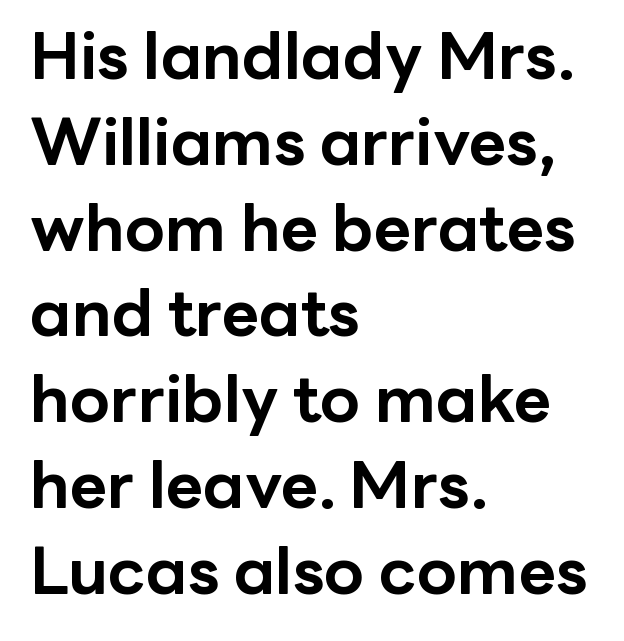
Nobody drew a line under any word here. Words appear dense and cohesive because spacing is normal. Regarding leading, the lines here are spaced in the standard way. The rag falls on the right side of this text block.
